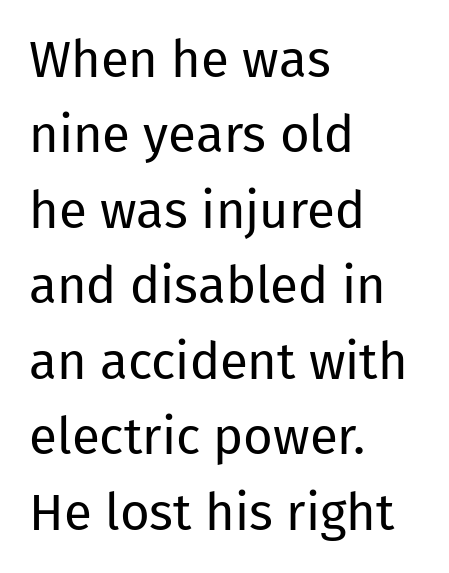
{"serif": "no", "italic": "no", "bold": "no", "weight": "regular", "width": "normal", "stroke_contrast": "low", "x_height": "medium", "monospaced": "no", "underline": "no", "align": "left", "line_spacing": "normal", "line_spacing_ratio": 1.48, "letter_spacing": "normal", "letter_spacing_em": 0.0, "glyph_px": 51}
